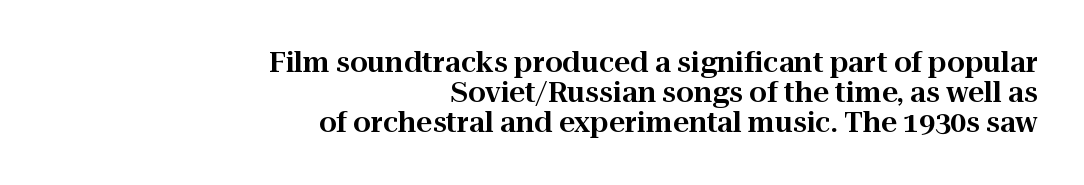
{"serif": "yes", "italic": "no", "width": "normal", "stroke_contrast": "high", "x_height": "medium", "monospaced": "no", "underline": "no", "align": "right", "line_spacing": "tight", "line_spacing_ratio": 1.07, "letter_spacing": "normal", "letter_spacing_em": 0.0, "glyph_px": 28}
